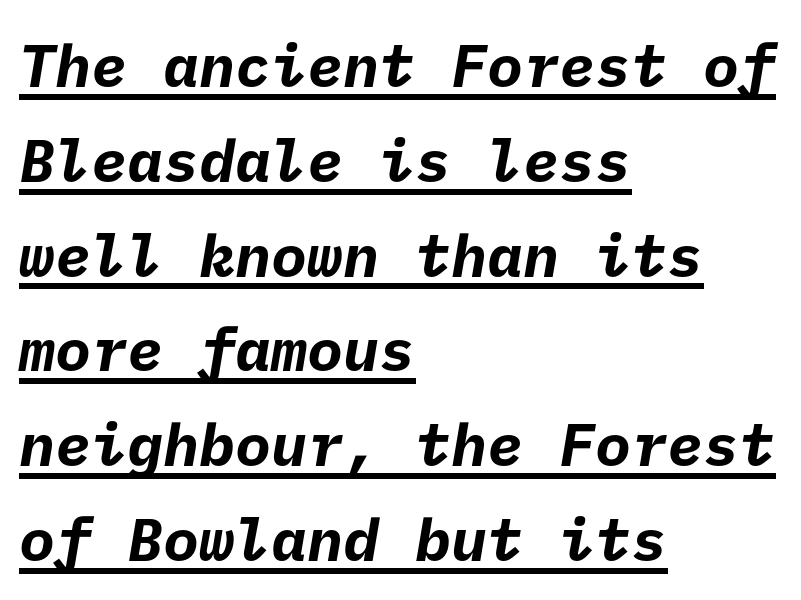
Line starts are locked; line ends wander. Type style note: lacks serifs. This is heavy type, rendered in bold. Standard letterfit; no display-style spreading of the glyphs. Normally led — the rows are evenly, conventionally spaced.
